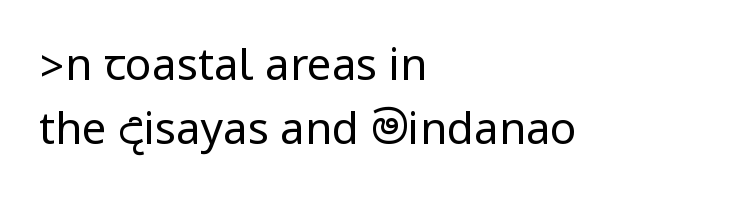
{"serif": "no", "italic": "no", "bold": "no", "weight": "regular", "width": "condensed", "stroke_contrast": "low", "underline": "no", "align": "left", "line_spacing": "normal", "line_spacing_ratio": 1.45, "letter_spacing": "normal", "letter_spacing_em": 0.0, "glyph_px": 44}
